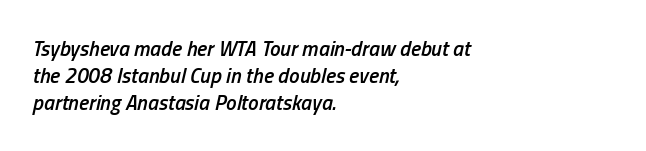
Q: Is the text bold? A: Semi-bold.
Q: Is the text italic (slanted)? A: Yes, it leans right by about 13 degrees.
Q: Is the text underlined? A: No.
Q: How is the paragraph aligned? A: Left-aligned.
Q: Is the spacing between letters normal or unusually wide? A: Normal.
Q: Is the spacing between lines tight, normal or loose? A: Normal.
